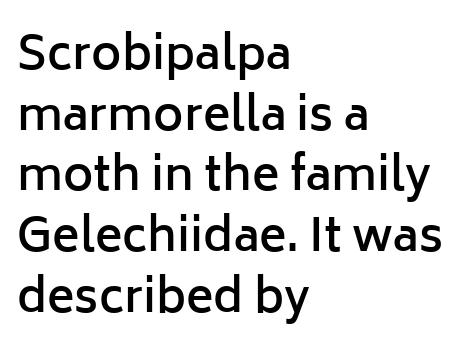
Every letter is mildly thick-stroked: semibold rather than bold. Tall strokes in this sample are plumb rather than angled. These lines are composed in type without serifs. Typeset ragged right — the left edge is the straight one. The horizontal fit of the characters is conventional and even. The space between consecutive lines is moderate.
